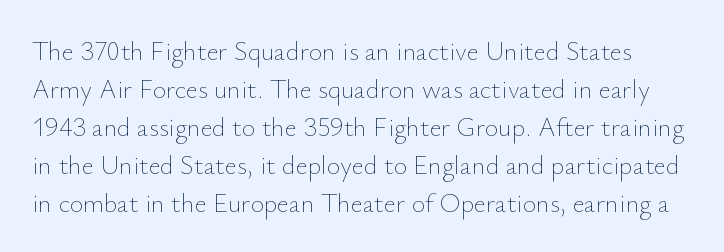
The image shows 26 px text type, upright; set normal line spacing (1.46x), normal letter spacing, not underlined.
